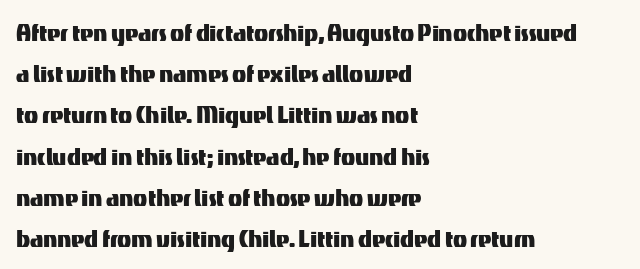
The image shows 29 px sans-serif type, upright; set left-aligned, normal line spacing (1.42x), normal letter spacing, not underlined; medium stroke contrast and a medium x-height.
